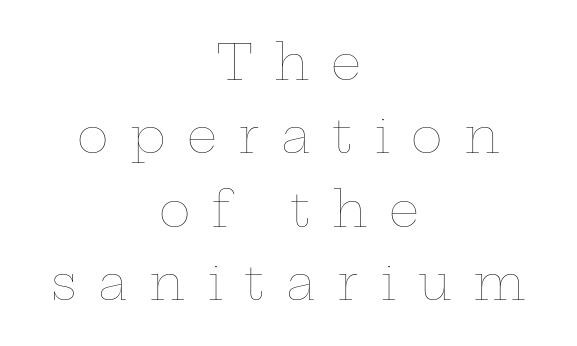
{"italic": "no", "bold": "no", "weight": "thin", "width": "wide", "stroke_contrast": "low", "x_height": "medium", "monospaced": "no", "underline": "no", "align": "center", "line_spacing": "normal", "line_spacing_ratio": 1.53, "letter_spacing": "wide", "letter_spacing_em": 0.45, "glyph_px": 48}
